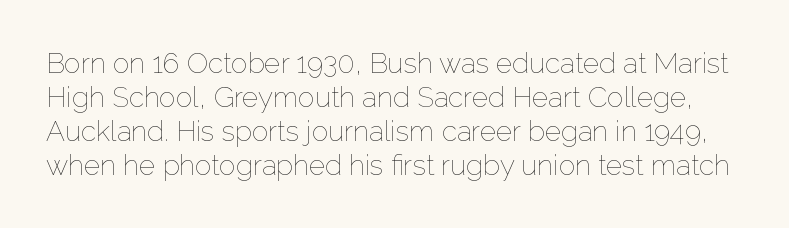
Stroke mass is kept to a normal reading level or below. What stands out about the letter spacing? Nothing — it is the standard amount. Character widths vary here, with narrow letters taking less room than wide ones. Characters remain perfectly vertical along every line.
